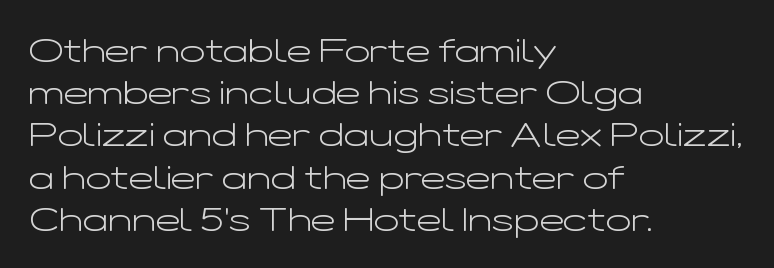
A typesetter would call this proportional, since set widths differ per character. The paragraph shown leans on its left margin. Think standard paragraph weight, or any step lighter than that. It's the straight-up-and-down kind of type.
